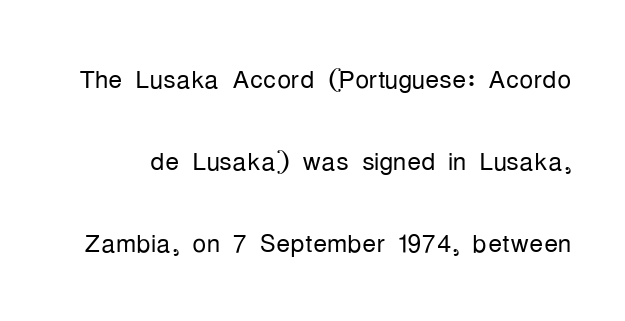
Q: Is the text bold? A: No.
Q: Is the text italic (slanted)? A: No, it is upright.
Q: Is the typeface a serif or a sans-serif typeface? A: Sans-serif.
Q: Is the text underlined? A: No.
Q: Is the spacing between letters normal or unusually wide? A: Normal.
Q: Is the spacing between lines tight, normal or loose? A: Loose.
Q: Width (condensed, normal, or wide)? A: Condensed.
Q: Stroke contrast? A: Low.
Q: x-height? A: Medium.
Q: Monospaced? A: No.
